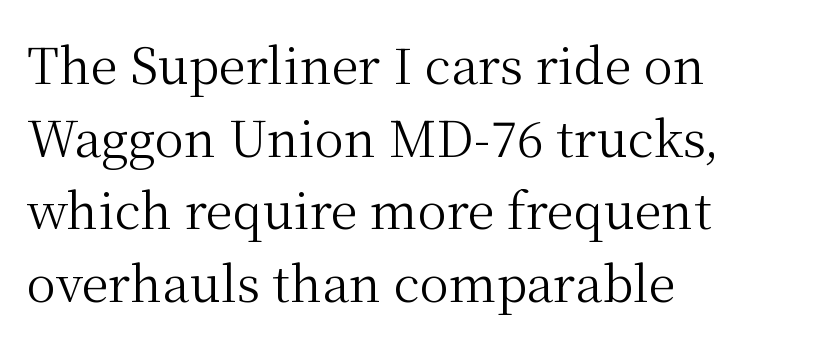
{"serif": "yes", "italic": "no", "bold": "no", "weight": "regular", "width": "normal", "stroke_contrast": "medium", "x_height": "medium", "monospaced": "no", "underline": "no", "align": "left", "line_spacing": "normal", "line_spacing_ratio": 1.48, "letter_spacing": "normal", "letter_spacing_em": 0.0, "glyph_px": 49}
